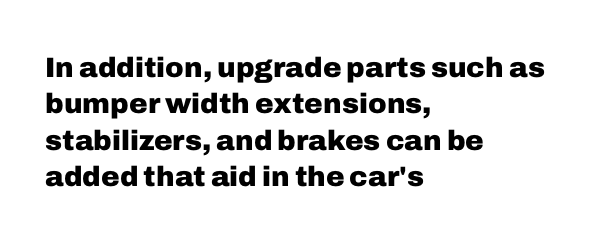
Q: Is the text bold? A: Yes.
Q: Is the text italic (slanted)? A: No, it is upright.
Q: Is the typeface a serif or a sans-serif typeface? A: Sans-serif.
Q: Is the text underlined? A: No.
Q: How is the paragraph aligned? A: Left-aligned.
Q: Is the spacing between letters normal or unusually wide? A: Normal.
Q: Is the spacing between lines tight, normal or loose? A: Normal.
Q: Width (condensed, normal, or wide)? A: Normal.
Q: Stroke contrast? A: Low.
Q: x-height? A: Medium.
Q: Monospaced? A: No.
